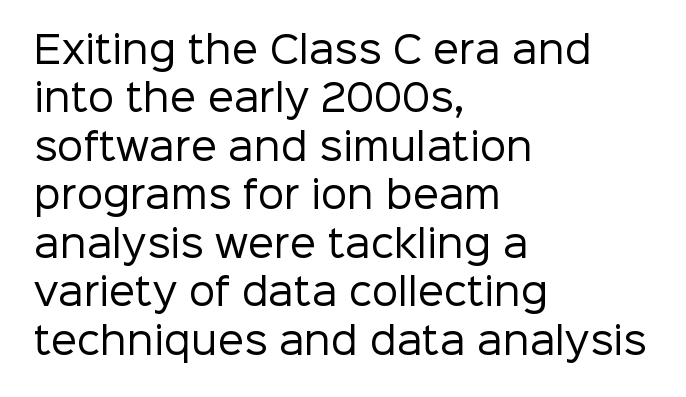
Q: Is the text bold? A: No.
Q: Is the text italic (slanted)? A: No, it is upright.
Q: Is the typeface a serif or a sans-serif typeface? A: Sans-serif.
Q: Is the text underlined? A: No.
Q: How is the paragraph aligned? A: Left-aligned.
Q: Is the spacing between letters normal or unusually wide? A: Normal.
Q: Is the spacing between lines tight, normal or loose? A: Normal.
Q: Width (condensed, normal, or wide)? A: Normal.
Q: Stroke contrast? A: Low.
Q: x-height? A: Medium.
Q: Monospaced? A: No.
